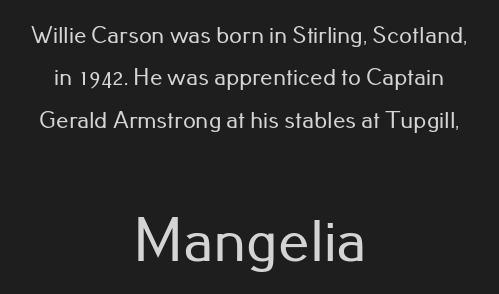
Q: Is the text italic (slanted)? A: No, it is upright.
Q: Is the typeface a serif or a sans-serif typeface? A: Sans-serif.
Q: Is the text underlined? A: No.
Q: How is the paragraph aligned? A: Centered.
Q: Is the spacing between letters normal or unusually wide? A: Normal.
Q: Is the spacing between lines tight, normal or loose? A: Normal.
Q: Which block of text is set in a larger size, the first (top) or the second (bottom)? A: The second (bottom) one.
Q: Width (condensed, normal, or wide)? A: Normal.
Q: Stroke contrast? A: Low.
Q: x-height? A: Small.
Q: Monospaced? A: No.
